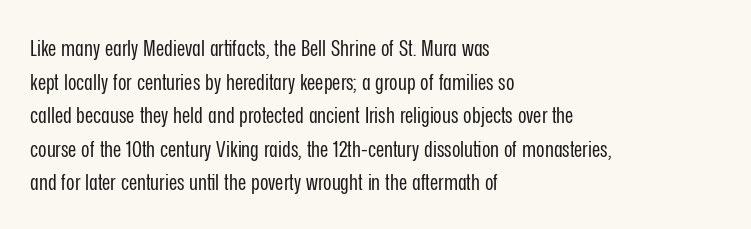
{"italic": "no", "bold": "no", "underline": "no", "align": "left", "line_spacing": "normal", "line_spacing_ratio": 1.46, "letter_spacing": "normal", "letter_spacing_em": 0.0, "glyph_px": 23}
